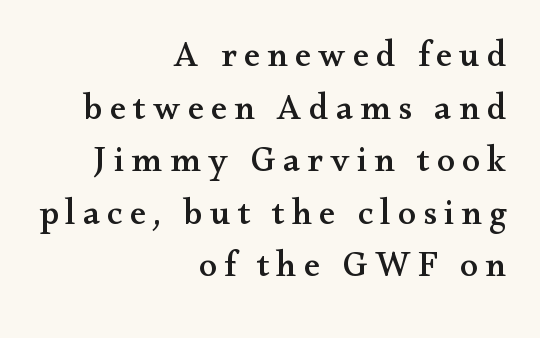
Layout note: lines flush right. Notice how descenders clear the ascenders below comfortably — that's standard leading. Old-style or modern, the face here clearly has serifs. Think of a printed novel: that variable character pitch is what you see here.
